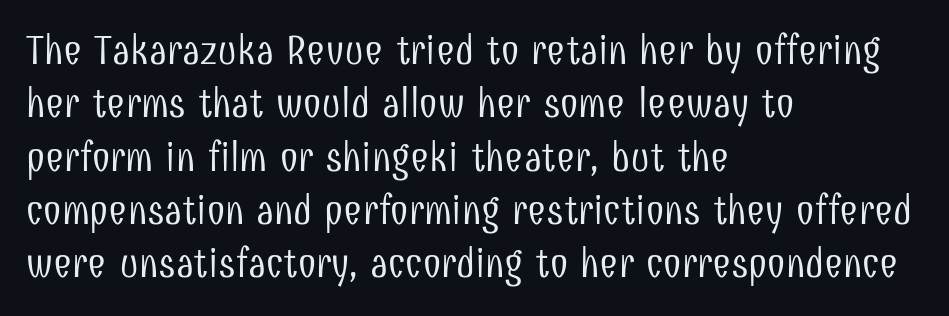
The image shows 41 px light, condensed sans-serif type, upright; set left-aligned, normal line spacing (1.3x), normal letter spacing, not underlined; low stroke contrast and a medium x-height.
